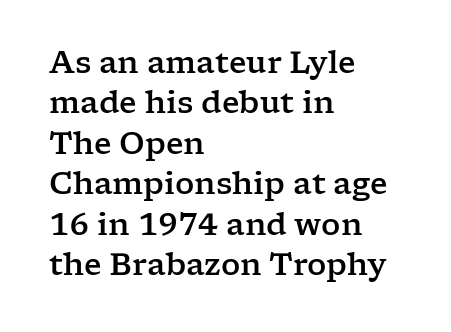
{"serif": "yes", "italic": "no", "width": "wide", "stroke_contrast": "low", "x_height": "medium", "monospaced": "no", "underline": "no", "align": "left", "line_spacing": "normal", "line_spacing_ratio": 1.35, "letter_spacing": "normal", "letter_spacing_em": 0.0, "glyph_px": 30}
